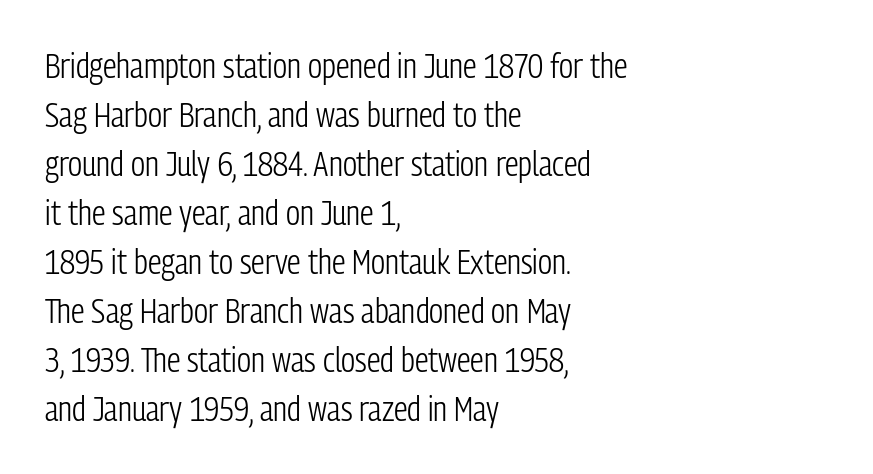
You could not count columns in this text — the font is proportionally spaced. Line starts are locked; line ends wander. Descenders hang freely into open space. Short note: letters normally spaced. No feet cap the strokes, marking this as sans-serif type. Weight: regular or lighter.
